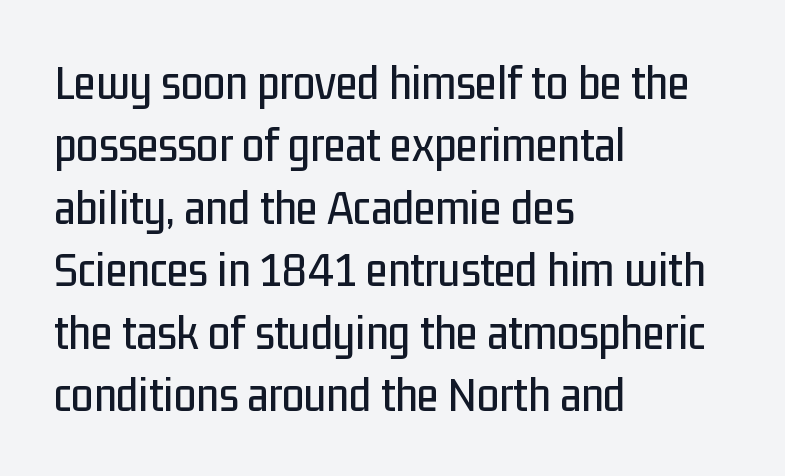
{"serif": "no", "italic": "no", "width": "condensed", "stroke_contrast": "low", "x_height": "medium", "monospaced": "no", "underline": "no", "align": "left", "line_spacing": "normal", "line_spacing_ratio": 1.25, "letter_spacing": "normal", "letter_spacing_em": 0.0, "glyph_px": 50}
